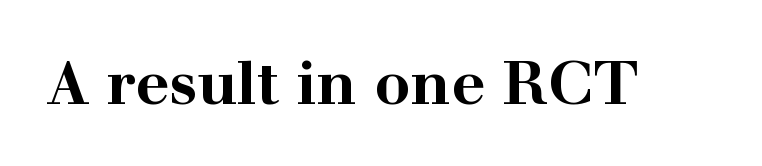
The image shows 60 px bold, wide serif type, upright; set normal letter spacing, not underlined; high stroke contrast and a medium x-height.
